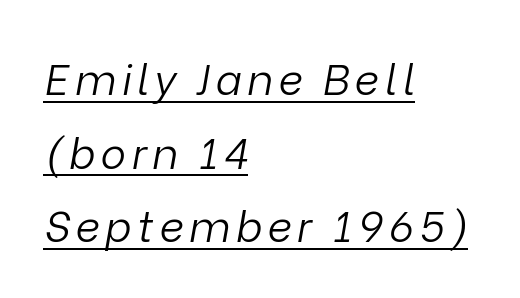
Q: Is the text bold? A: No.
Q: Is the text italic (slanted)? A: Yes, it leans right by about 9 degrees.
Q: Is the text underlined? A: Yes.
Q: How is the paragraph aligned? A: Left-aligned.
Q: Width (condensed, normal, or wide)? A: Normal.
Q: Stroke contrast? A: Low.
Q: x-height? A: Medium.
Q: Monospaced? A: No.
